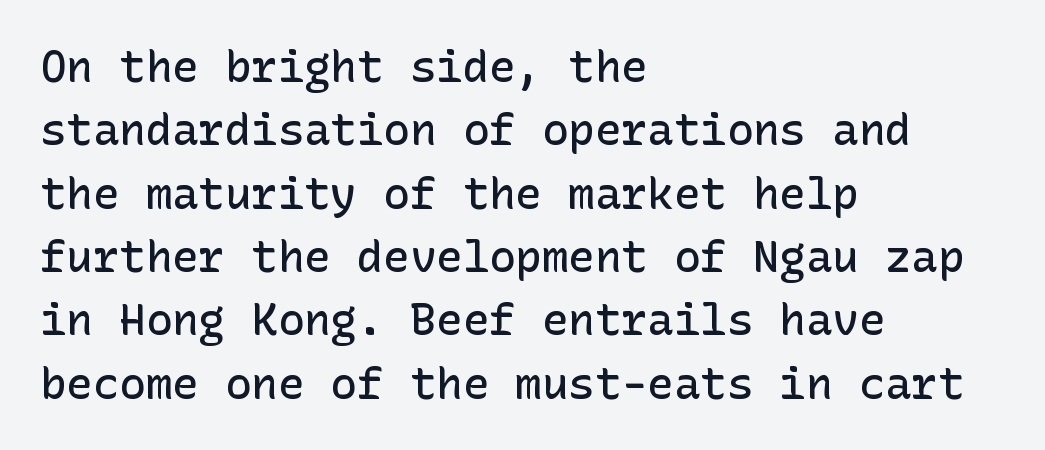
The image shows 44 px semibold sans-serif type, upright; set left-aligned, normal line spacing (1.44x), normal letter spacing, not underlined; low stroke contrast and a medium x-height.
